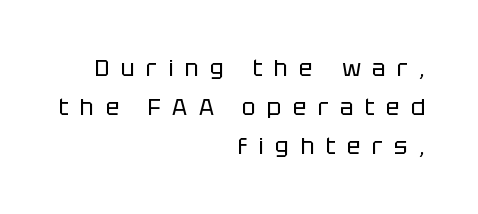
The strokes carry an ordinary text weight at most. Baseline-to-baseline distance is the conventional proportion of letter height. Just letters on the line, the space beneath them empty. The tracking reads as deliberately expanded to a designer's eye. Italic: no, the glyphs are upright roman.
